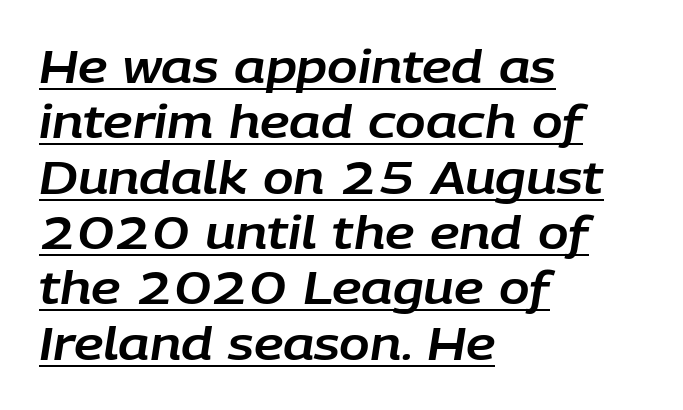
The image shows 45 px text type, italic (leaning right); set left-aligned, line spacing 1.23x, normal letter spacing, underlined; low stroke contrast and a large x-height.
